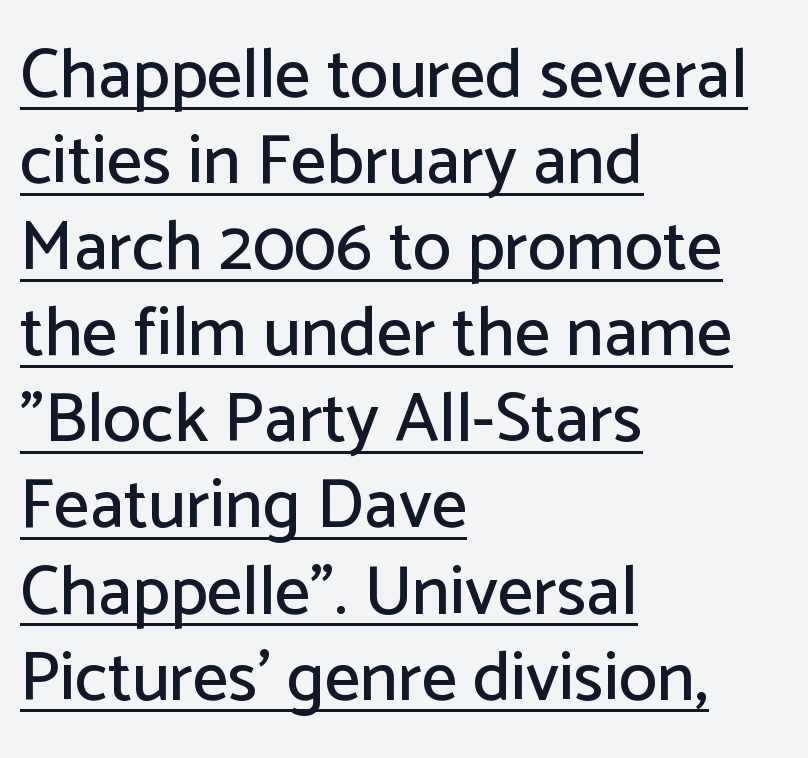
Q: Is the text italic (slanted)? A: No, it is upright.
Q: Is the typeface a serif or a sans-serif typeface? A: Sans-serif.
Q: Is the text underlined? A: Yes.
Q: How is the paragraph aligned? A: Left-aligned.
Q: Is the spacing between letters normal or unusually wide? A: Normal.
Q: Width (condensed, normal, or wide)? A: Normal.
Q: Stroke contrast? A: Low.
Q: x-height? A: Medium.
Q: Monospaced? A: No.
